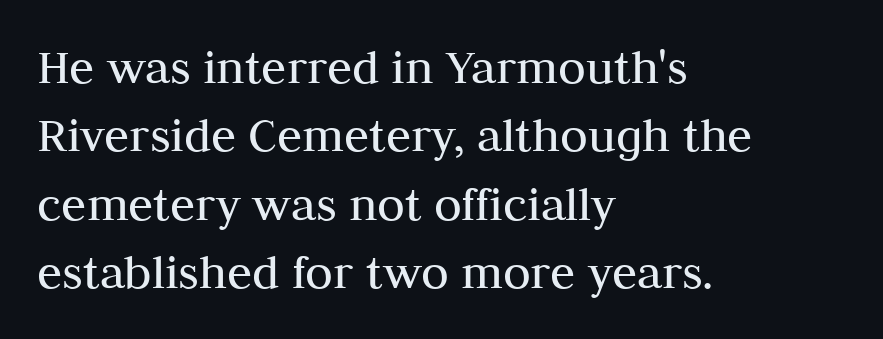
{"serif": "yes", "italic": "no", "bold": "no", "weight": "regular", "width": "normal", "stroke_contrast": "medium", "x_height": "medium", "monospaced": "no", "underline": "no", "align": "left", "line_spacing": "normal", "line_spacing_ratio": 1.34, "letter_spacing": "normal", "letter_spacing_em": 0.0, "glyph_px": 51}
